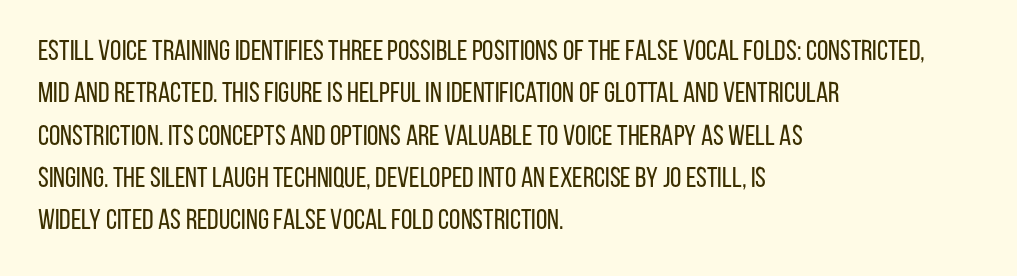
The image shows 29 px regular-weight, condensed sans-serif type, upright; set left-aligned, normal line spacing (1.46x), normal letter spacing, not underlined; low stroke contrast and a large x-height.
